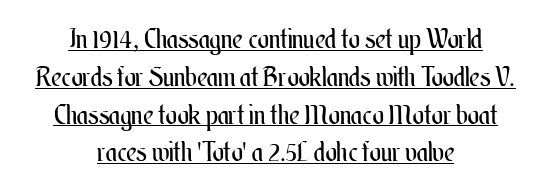
Weight: regular or lighter. These characters rest on top of a visible drawn line. This block has exactly the height ordinary leading produces. These lines stack symmetrically, like a column narrowing and widening about its center. A roman cut, with each character standing at attention. How are the letters spaced? Ordinarily, with no added tracking.
